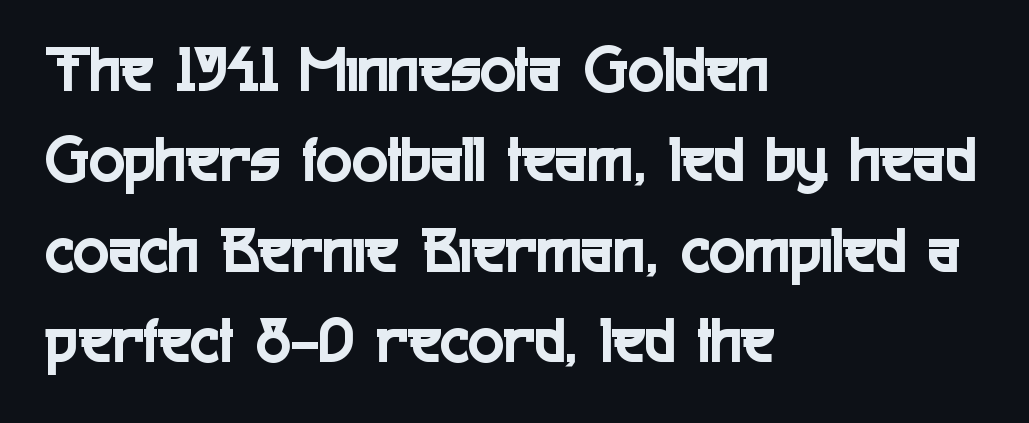
This sample uses a sans-serif face. Honestly, there is no underline to notice here at all. The passage shown is typed in a proportional face where columns would drift. Short note: letters normally spaced. These lines stack with their left ends in a neat column.
